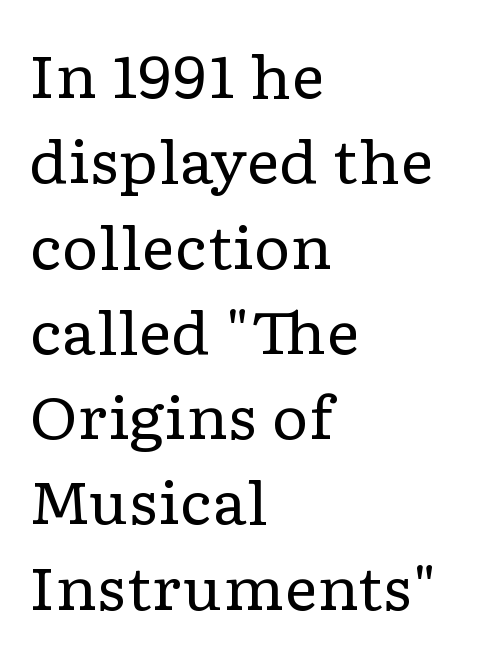
{"serif": "yes", "italic": "no", "bold": "no", "weight": "regular", "width": "wide", "stroke_contrast": "low", "x_height": "medium", "monospaced": "no", "underline": "no", "align": "left", "line_spacing": "normal", "line_spacing_ratio": 1.47, "letter_spacing": "normal", "letter_spacing_em": 0.0, "glyph_px": 58}
